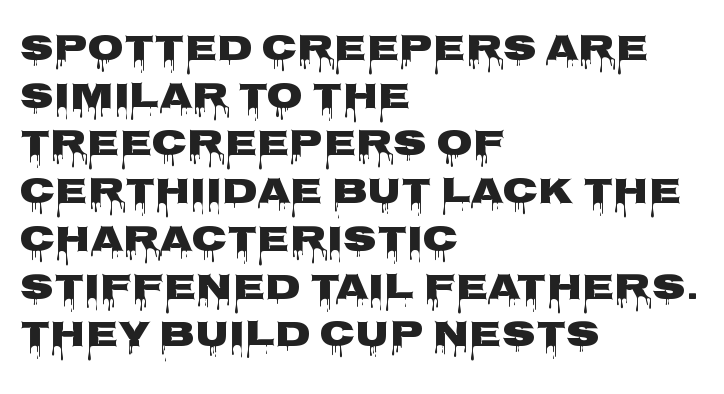
The image shows 37 px heavy, wide sans-serif type, upright; set left-aligned, normal line spacing (1.29x), normal letter spacing, not underlined; low stroke contrast and a large x-height.
